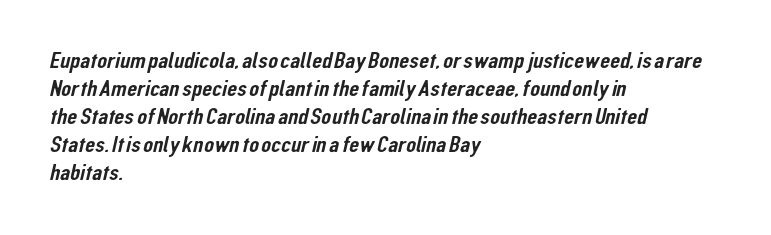
Spacing between characters is what you'd get straight out of the box. No word sits above an underline. Casual observation: everything's shoved over to the left.
